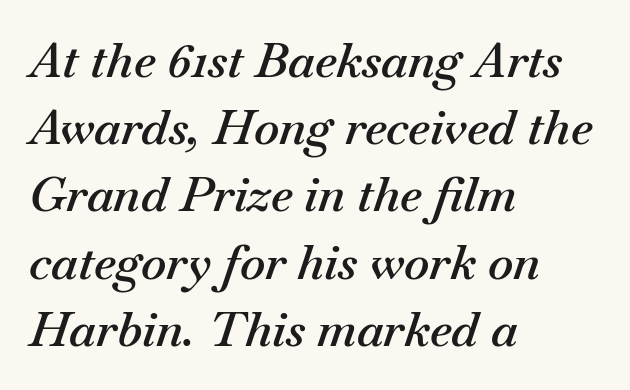
Q: Is the text bold? A: Semi-bold.
Q: Is the text italic (slanted)? A: Yes, it leans right by about 18 degrees.
Q: Is the text underlined? A: No.
Q: How is the paragraph aligned? A: Left-aligned.
Q: Is the spacing between letters normal or unusually wide? A: Normal.
Q: Is the spacing between lines tight, normal or loose? A: Normal.
Q: Width (condensed, normal, or wide)? A: Normal.
Q: Stroke contrast? A: Medium.
Q: x-height? A: Small.
Q: Monospaced? A: No.
